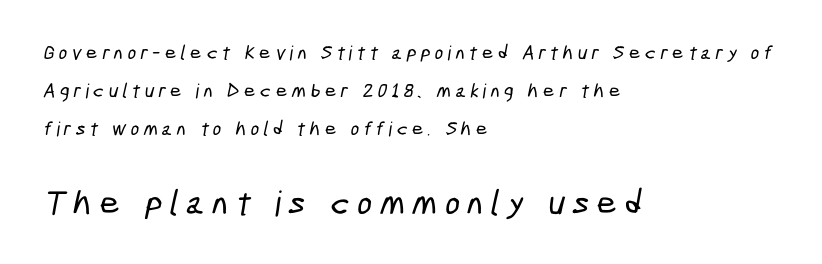
Q: Is the typeface a serif or a sans-serif typeface? A: Sans-serif.
Q: Is the text underlined? A: No.
Q: How is the paragraph aligned? A: Left-aligned.
Q: Is the spacing between letters normal or unusually wide? A: Unusually wide.
Q: Is the spacing between lines tight, normal or loose? A: Loose.
Q: Which block of text is set in a larger size, the first (top) or the second (bottom)? A: The second (bottom) one.
Q: Width (condensed, normal, or wide)? A: Condensed.
Q: Stroke contrast? A: Low.
Q: x-height? A: Medium.
Q: Monospaced? A: No.
